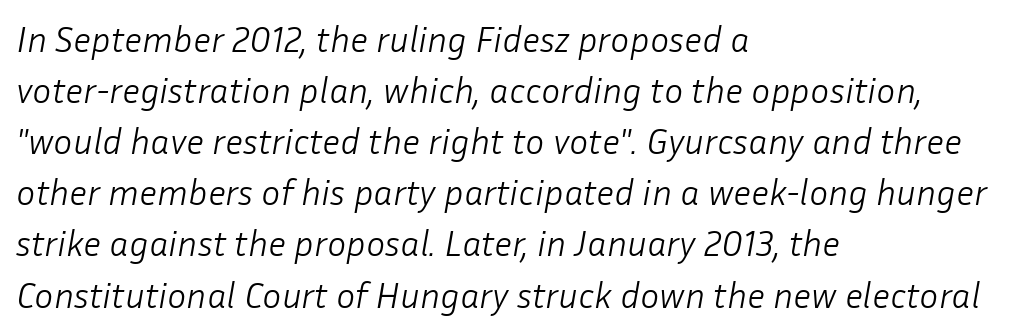
The image shows 36 px light type, italic (leaning right); set left-aligned, normal line spacing (1.42x), normal letter spacing, not underlined; low stroke contrast and a medium x-height.
